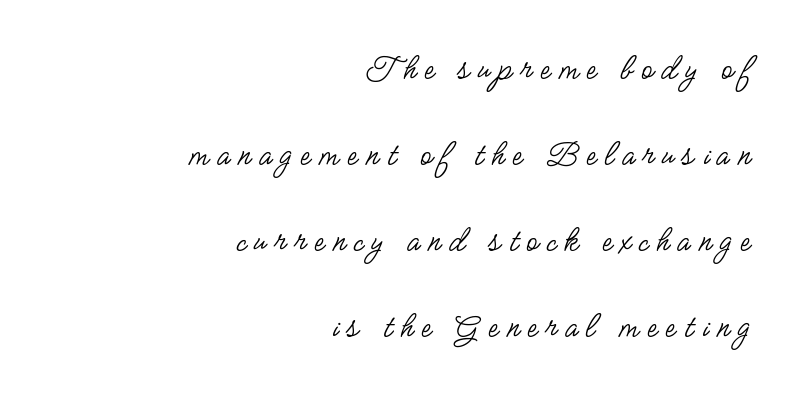
The image shows 36 px regular-weight, condensed sans-serif type; set right-aligned, loose line spacing (2.39x), unusually wide letter spacing (+0.23 em), not underlined; low stroke contrast and a small x-height.
